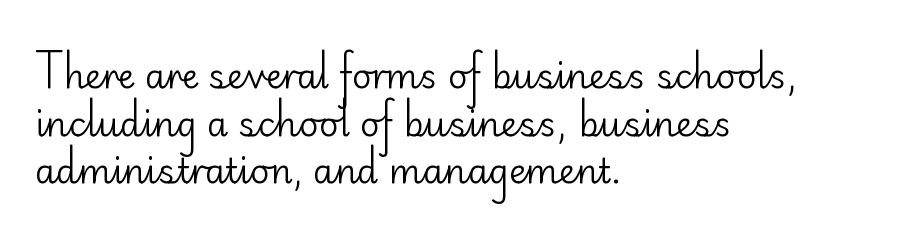
The image shows 34 px regular-weight sans-serif type, upright; set left-aligned, normal line spacing (1.4x), normal letter spacing, not underlined; low stroke contrast and a small x-height.
